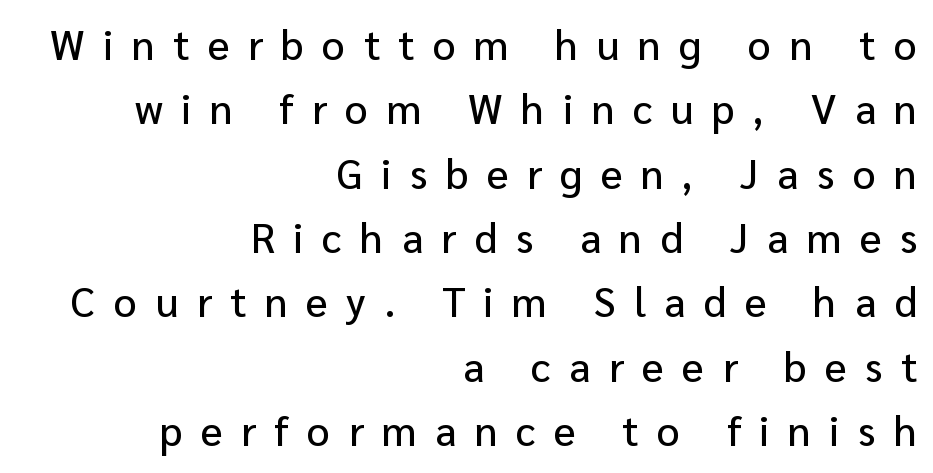
Vertically, the passage feels balanced, rows spaced as you'd expect. This rendering uses right alignment, leaving the left contour irregular. What kind of face is this? One without serifs — a sans. Check the space under the baseline: it is left empty. Do the characters align in a grid? No, the font is proportional. Ordinary non-slanted type is in use.
